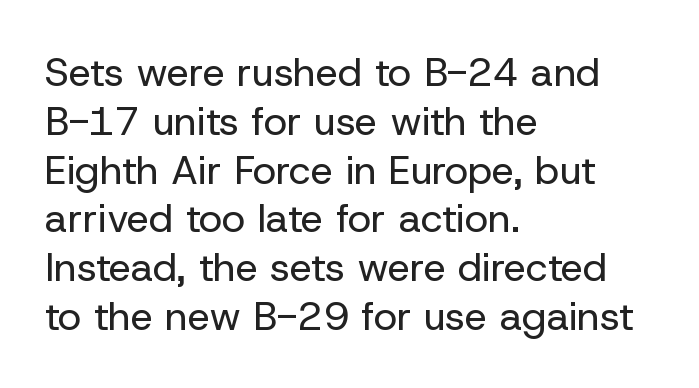
{"serif": "no", "italic": "no", "bold": "no", "weight": "regular", "width": "normal", "stroke_contrast": "low", "x_height": "medium", "monospaced": "no", "underline": "no", "align": "left", "line_spacing_ratio": 1.22, "letter_spacing": "normal", "letter_spacing_em": 0.0, "glyph_px": 40}
